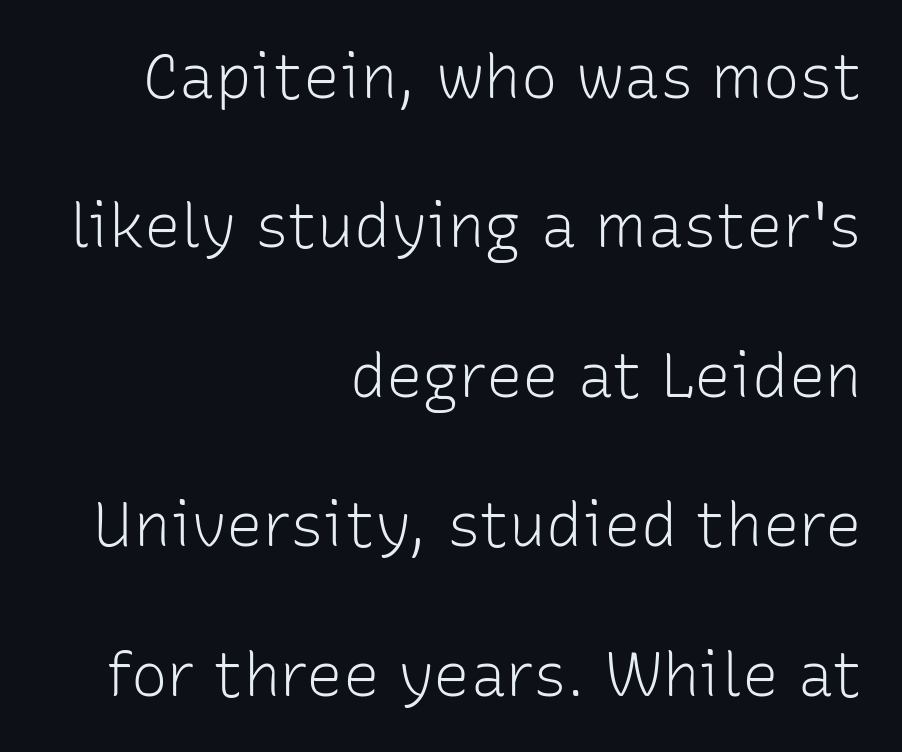
The image shows 61 px light sans-serif type, upright; set right-aligned, loose line spacing (2.45x), normal letter spacing, not underlined; low stroke contrast and a medium x-height.
